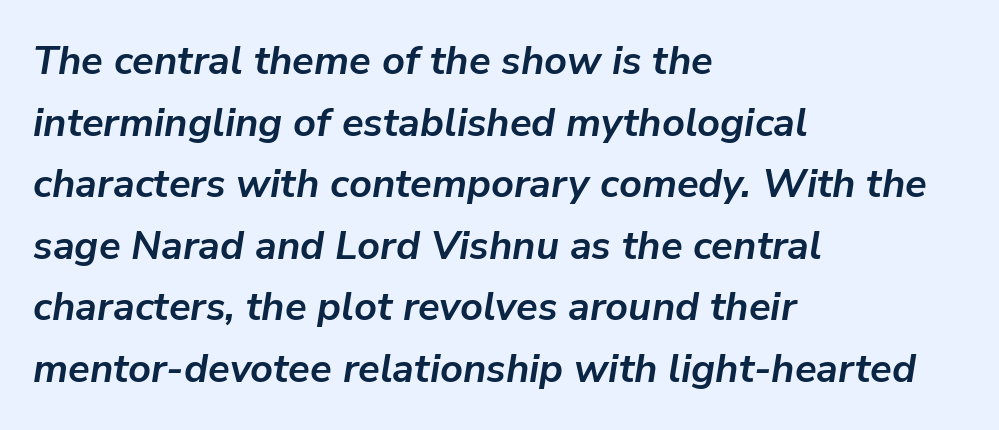
The image shows 40 px semibold type, italic (leaning right); set left-aligned, normal line spacing (1.54x), normal letter spacing, not underlined; low stroke contrast and a medium x-height.
